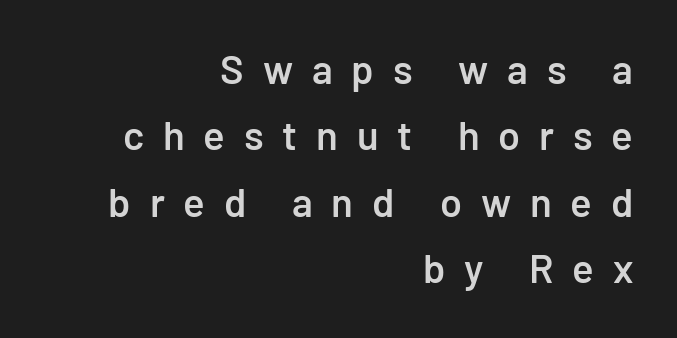
Q: Is the text bold? A: Semi-bold.
Q: Is the text italic (slanted)? A: No, it is upright.
Q: Is the typeface a serif or a sans-serif typeface? A: Sans-serif.
Q: Is the text underlined? A: No.
Q: How is the paragraph aligned? A: Right-aligned.
Q: Is the spacing between letters normal or unusually wide? A: Unusually wide.
Q: Is the spacing between lines tight, normal or loose? A: Normal.
Q: Width (condensed, normal, or wide)? A: Normal.
Q: Stroke contrast? A: Low.
Q: x-height? A: Medium.
Q: Monospaced? A: No.
